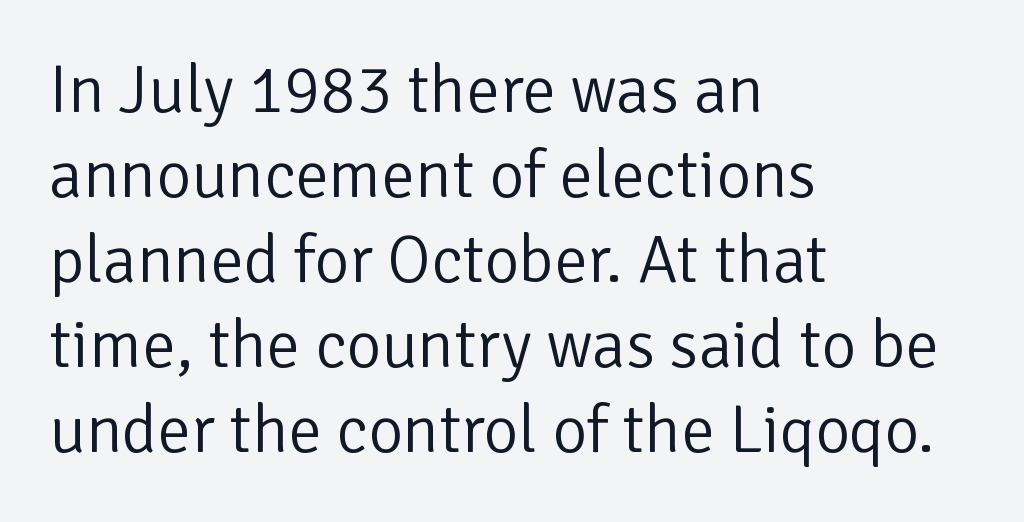
{"serif": "no", "italic": "no", "bold": "no", "weight": "light", "width": "normal", "stroke_contrast": "low", "x_height": "medium", "monospaced": "no", "underline": "no", "align": "left", "line_spacing": "normal", "line_spacing_ratio": 1.27, "letter_spacing": "normal", "letter_spacing_em": 0.0, "glyph_px": 67}
